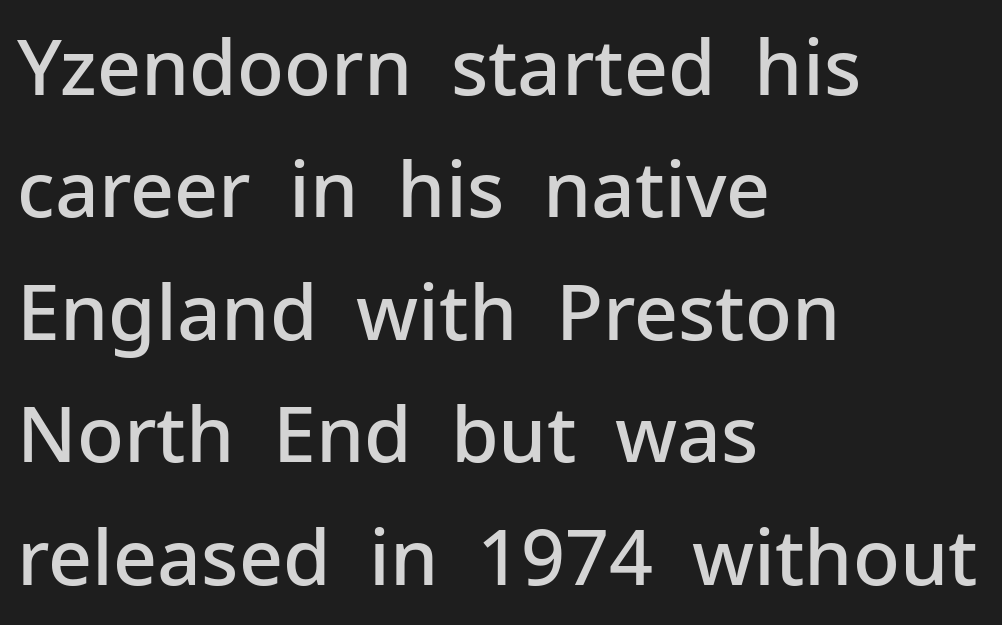
The image shows 77 px semibold sans-serif type, upright; set left-aligned, normal line spacing (1.59x), normal letter spacing, not underlined; low stroke contrast and a medium x-height.
